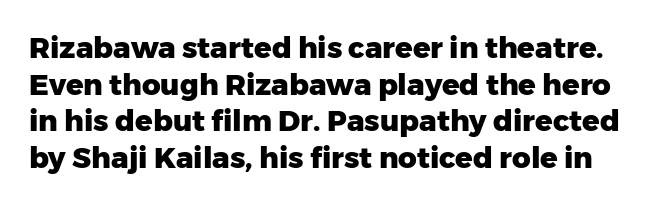
Type without underlining. The leading is moderate, giving the passage an even texture. Between one letter and the next there's only the usual sliver of space. Is the type bold? Yes — the strokes are clearly thick and heavy. The font's upright variant was chosen for this text.
